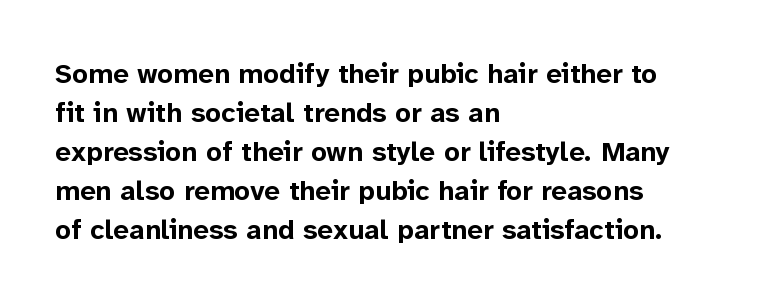
In terms of posture, this sample is upright. Does the weight exceed regular? Yes, all the way to bold. Nothing unusual about the tracking: characters are spaced as the font intends. The line-height multiplier appears to be the usual default. The face used here is proportionally spaced, like ordinary book or web type. The words here are not underlined.
